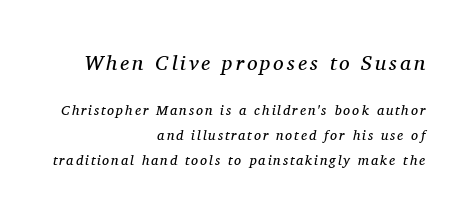
Q: Is the text bold? A: No.
Q: Is the text italic (slanted)? A: Yes, it leans right by about 11 degrees.
Q: Is the text underlined? A: No.
Q: How is the paragraph aligned? A: Right-aligned.
Q: Which block of text is set in a larger size, the first (top) or the second (bottom)? A: The first (top) one.
